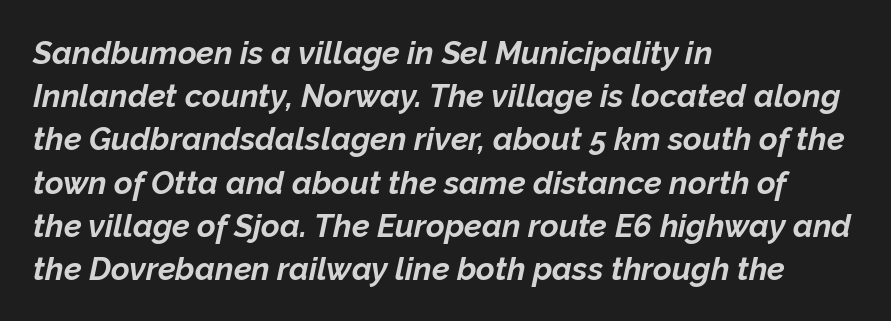
{"italic": "yes", "lean": "right", "slant_degrees": 12, "bold": "yes", "weight": "bold", "width": "normal", "stroke_contrast": "low", "x_height": "medium", "monospaced": "no", "underline": "no", "align": "left", "line_spacing": "normal", "line_spacing_ratio": 1.35, "letter_spacing": "normal", "letter_spacing_em": 0.0, "glyph_px": 32}
